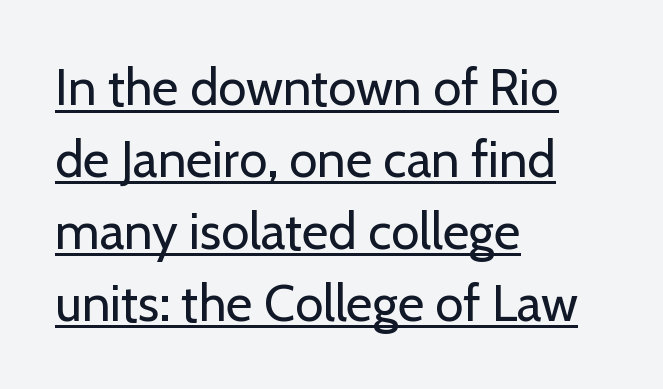
{"serif": "no", "italic": "no", "bold": "no", "weight": "regular", "width": "normal", "stroke_contrast": "low", "x_height": "medium", "monospaced": "no", "underline": "yes", "align": "left", "line_spacing": "normal", "line_spacing_ratio": 1.41, "letter_spacing": "normal", "letter_spacing_em": 0.0, "glyph_px": 51}
